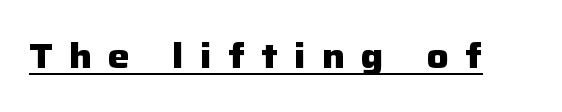
The image shows 34 px heavy sans-serif type, upright; set unusually wide letter spacing (+0.48 em), underlined; low stroke contrast and a medium x-height.
